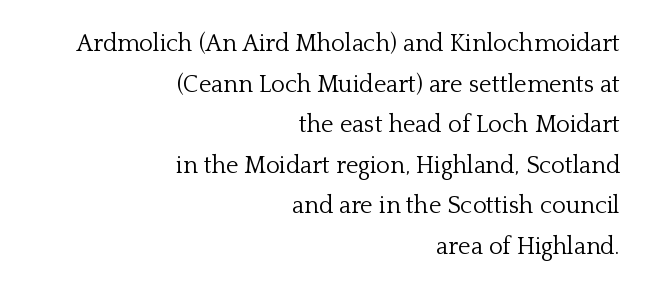
The image shows 24 px text type, upright; set right-aligned, normal line spacing (1.69x), normal letter spacing, not underlined.
